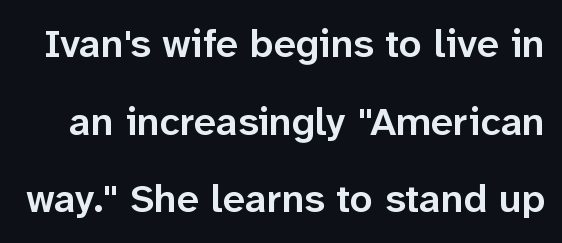
Vertical strokes here are truly vertical. A great deal of white space separates one row of letters from the next. A semibold gives these letters moderate extra thickness, short of bold. Has an underline been added? It has not.
